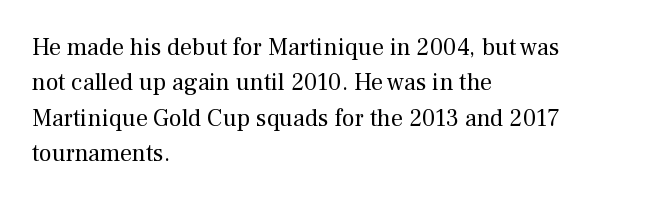
Q: Is the text bold? A: No.
Q: Is the text italic (slanted)? A: No, it is upright.
Q: Is the text underlined? A: No.
Q: How is the paragraph aligned? A: Left-aligned.
Q: Is the spacing between letters normal or unusually wide? A: Normal.
Q: Is the spacing between lines tight, normal or loose? A: Normal.
